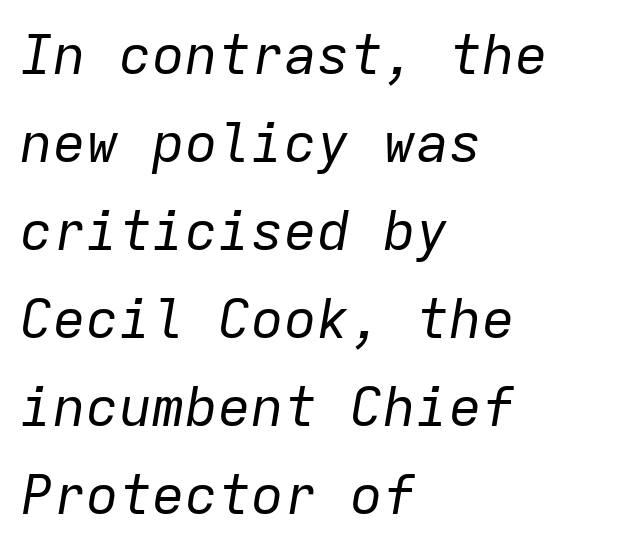
This sample has the even, mechanical cadence of fixed-width lettering. Leftover space on each line is placed entirely after the last word. Glance below the letters and you will spot only blank space. Glyph-to-glyph distance matches everyday printed text. Compared with ordinary roman type, these characters are visibly tilted. Stroke thickness stays within the range of a standard reading face or lighter.
